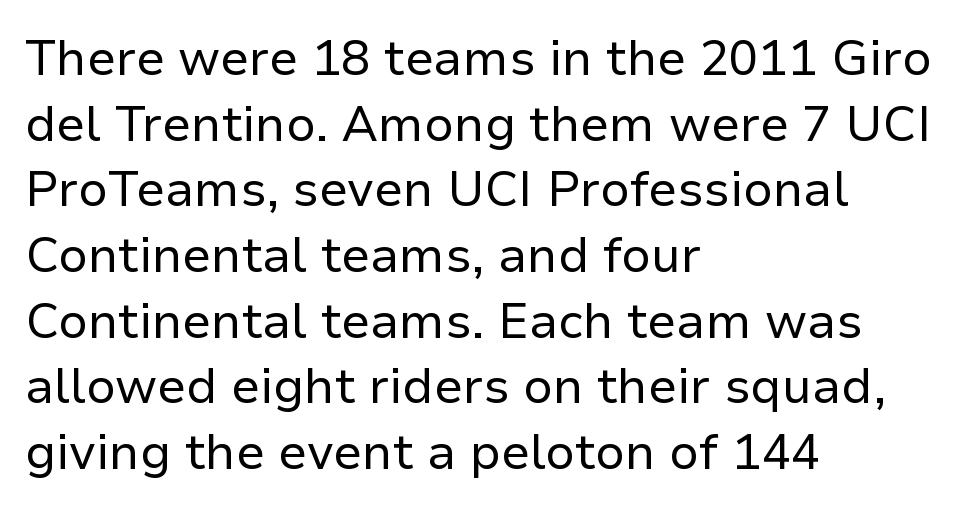
Descenders are the only things crossing below the line. The paragraph has a hard left edge and a soft right edge. The rendering uses natural spacing where letterforms have individual widths. Bold? No — there's no thickening of the strokes.
